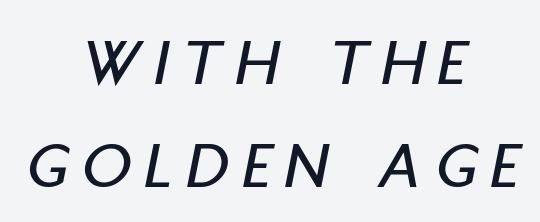
{"italic": "yes", "lean": "right", "slant_degrees": 11, "width": "condensed", "stroke_contrast": "low", "x_height": "large", "monospaced": "no", "underline": "no", "align": "center", "line_spacing": "normal", "line_spacing_ratio": 1.52, "letter_spacing": "wide", "letter_spacing_em": 0.22, "glyph_px": 68}
